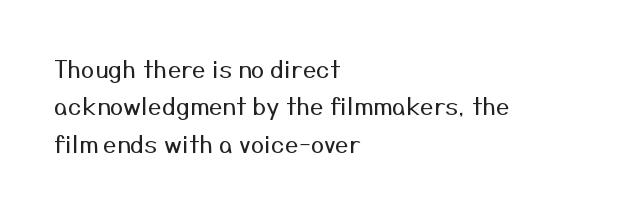
Q: Is the text bold? A: No.
Q: Is the text italic (slanted)? A: No, it is upright.
Q: Is the text underlined? A: No.
Q: How is the paragraph aligned? A: Left-aligned.
Q: Is the spacing between letters normal or unusually wide? A: Normal.
Q: Is the spacing between lines tight, normal or loose? A: Normal.
